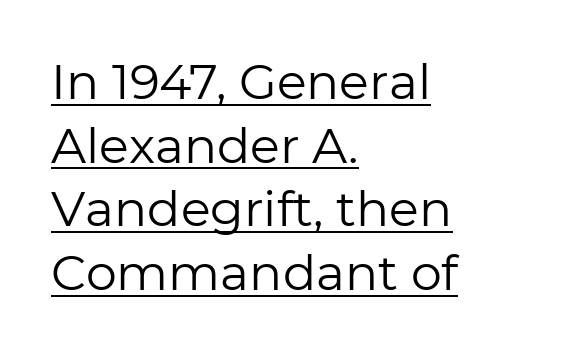
The image shows 49 px regular-weight sans-serif type, upright; set left-aligned, normal line spacing (1.3x), normal letter spacing, underlined; low stroke contrast and a medium x-height.
